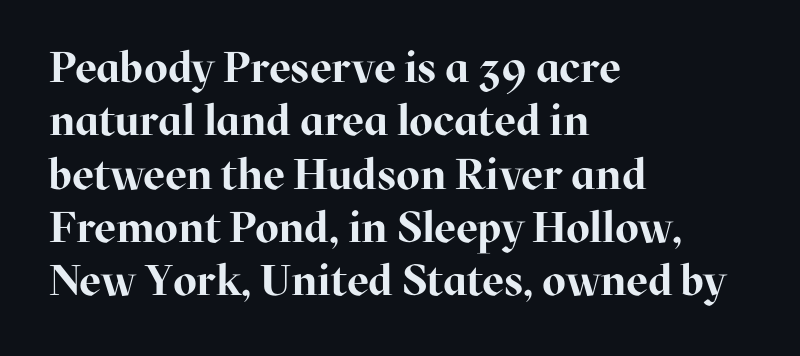
{"serif": "yes", "italic": "no", "bold": "yes", "weight": "bold", "width": "normal", "stroke_contrast": "high", "x_height": "medium", "monospaced": "no", "underline": "no", "align": "left", "line_spacing_ratio": 1.24, "letter_spacing": "normal", "letter_spacing_em": 0.0, "glyph_px": 43}
